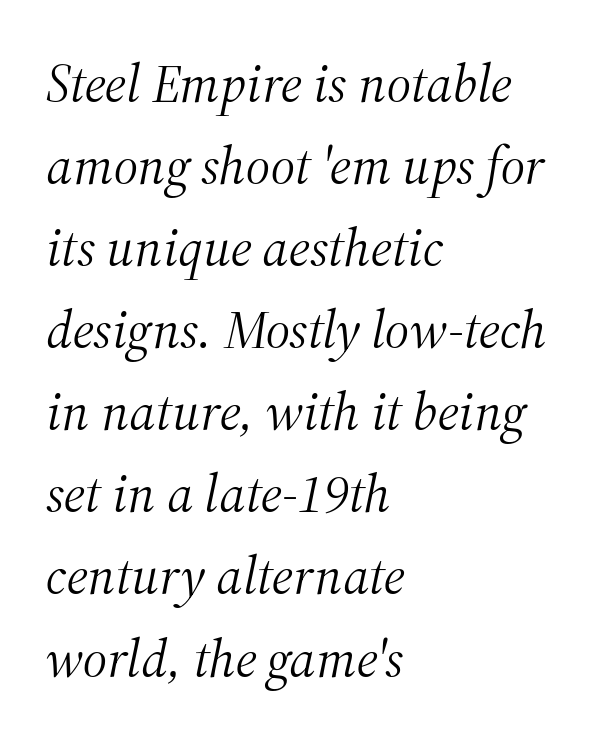
Nobody drew a line under any word here. Notice how the stems are inclined rather than vertical — that's the hallmark of italics. A typesetter would call this zero additional tracking. Unlike a clean sans, this face finishes its strokes with serifs. Heaviness? Minimal to ordinary, like unemphasized prose.
